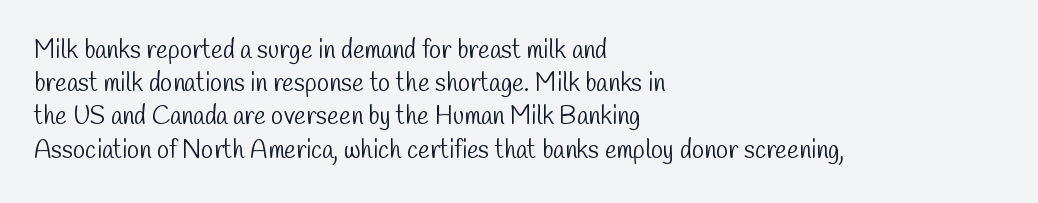
What stands out about the letter spacing? Nothing — it is the standard amount. Normally led — the rows are evenly, conventionally spaced. A student would call this left alignment; a typographer would say flush left, rag right. Check under the words: just untouched page. Think standard paragraph weight, or any step lighter than that.
